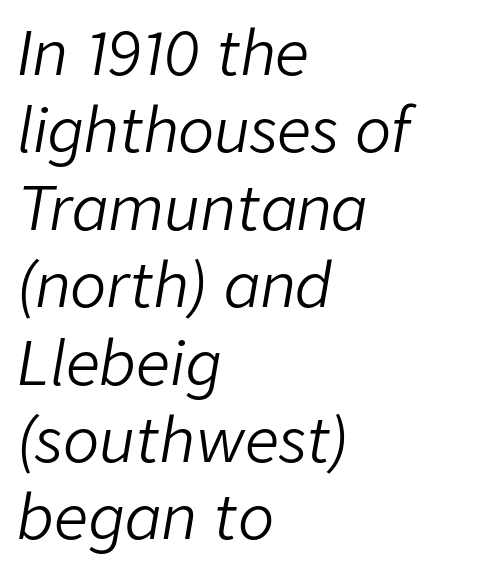
The image shows 60 px light type, italic (leaning right); set left-aligned, normal line spacing (1.29x), normal letter spacing, not underlined; low stroke contrast and a medium x-height.
